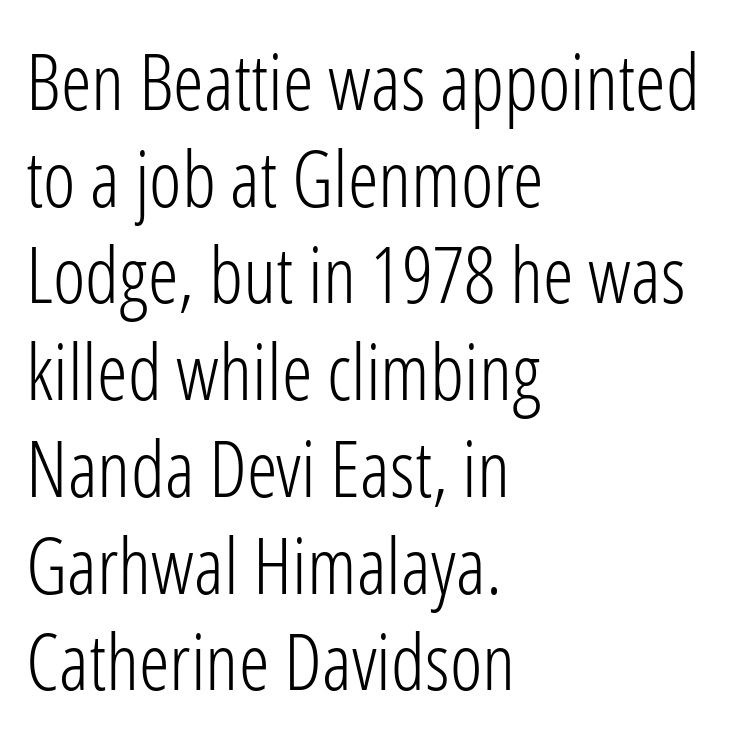
The image shows 78 px light, condensed sans-serif type, upright; set left-aligned, line spacing 1.24x, normal letter spacing, not underlined; low stroke contrast and a medium x-height.
